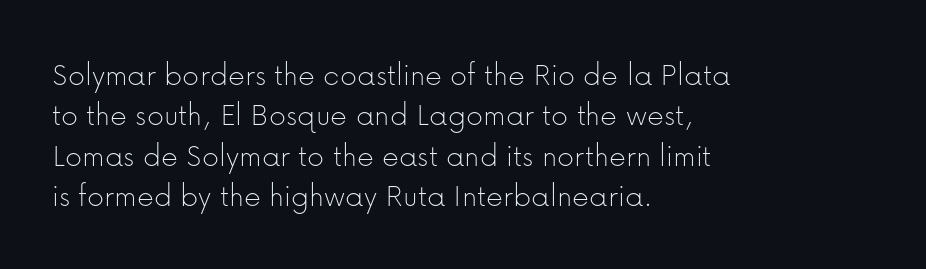
The passage shown is not underscored anywhere. The ragged edge is on the right, which tells us the setting is flush left. To sum up the face: it is a sans, with no serifs. Nothing unusual about the tracking: characters are spaced as the font intends.
